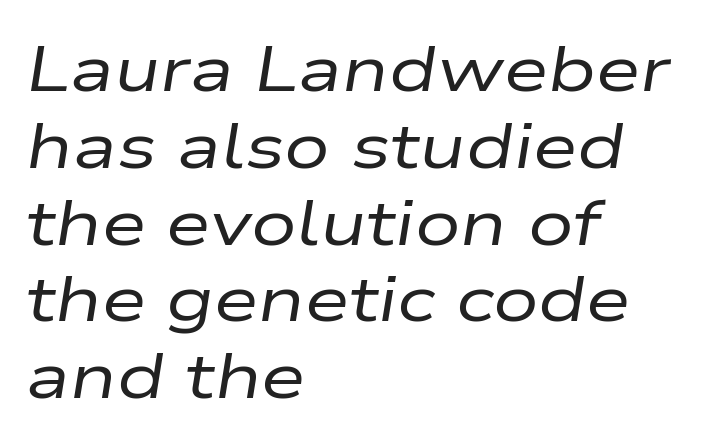
Tracking here is standard; glyphs follow each other at the usual distance. Bold? No — there's no thickening of the strokes. Quick note: underline off. Italic? Definitely — the glyphs are oblique. A typesetter would call this proportional, since set widths differ per character.
